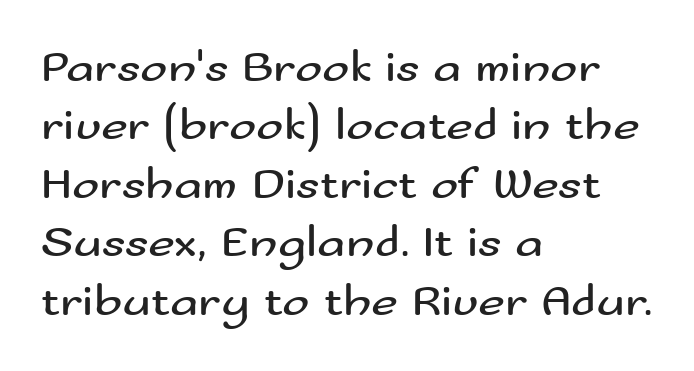
{"serif": "no", "italic": "no", "bold": "no", "weight": "regular", "width": "wide", "stroke_contrast": "medium", "x_height": "small", "monospaced": "no", "underline": "no", "align": "left", "line_spacing": "normal", "line_spacing_ratio": 1.27, "letter_spacing": "normal", "letter_spacing_em": 0.0, "glyph_px": 46}
